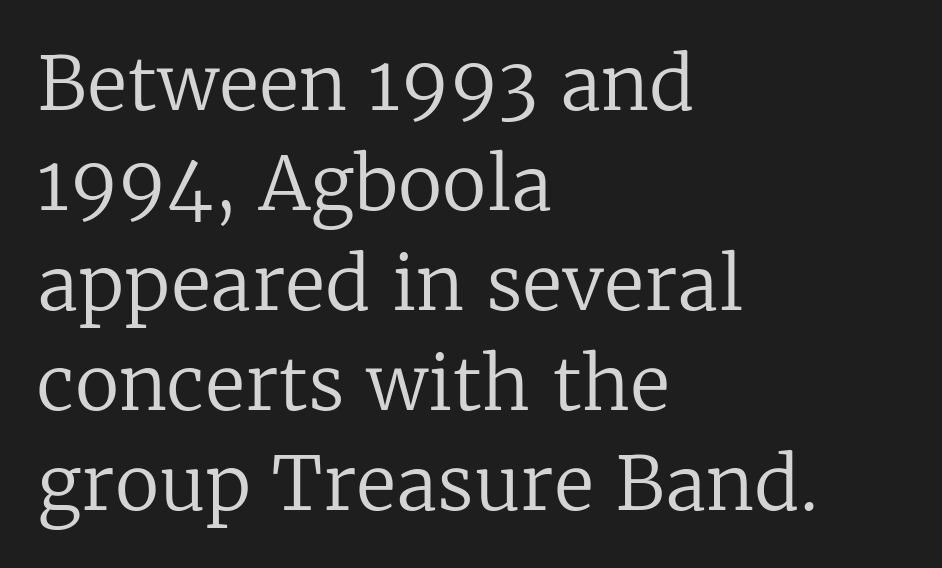
The lettering stays uniformly vertical, giving the passage a roman look. Letters have the restrained weight of plain body copy at most. In terms of leading, this rendering sits right in the middle. These lines are set flush left with a ragged right edge. You could call the tracking neutral — neither tight nor loose.
